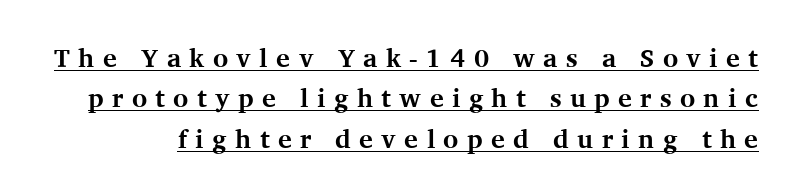
{"italic": "no", "bold": "yes", "underline": "yes", "line_spacing": "normal", "line_spacing_ratio": 1.55, "letter_spacing": "wide", "letter_spacing_em": 0.32, "glyph_px": 26}
